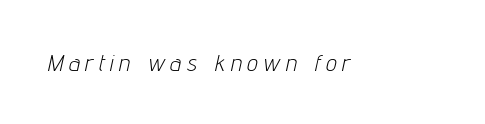
The image shows 24 px text type, italic (leaning right); set unusually wide letter spacing (+0.24 em), not underlined.
